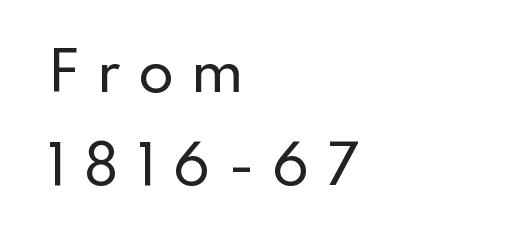
The image shows 52 px sans-serif type, upright; set left-aligned, line spacing 1.79x, unusually wide letter spacing (+0.33 em), not underlined; low stroke contrast and a small x-height.
